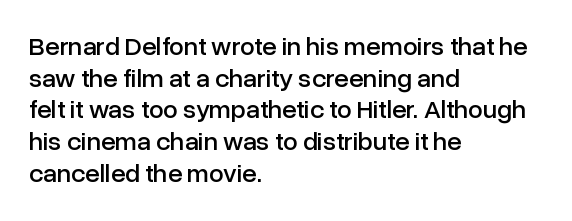
The image shows 26 px text type, upright; set left-aligned, line spacing 1.22x, normal letter spacing, not underlined.
